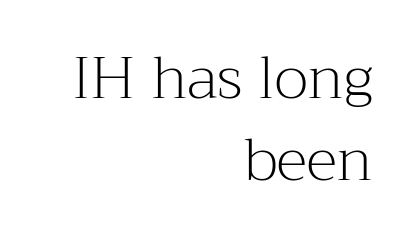
{"serif": "yes", "italic": "no", "bold": "no", "weight": "light", "width": "normal", "stroke_contrast": "medium", "x_height": "medium", "monospaced": "no", "underline": "no", "align": "right", "line_spacing": "normal", "line_spacing_ratio": 1.39, "letter_spacing": "normal", "letter_spacing_em": 0.0, "glyph_px": 59}
